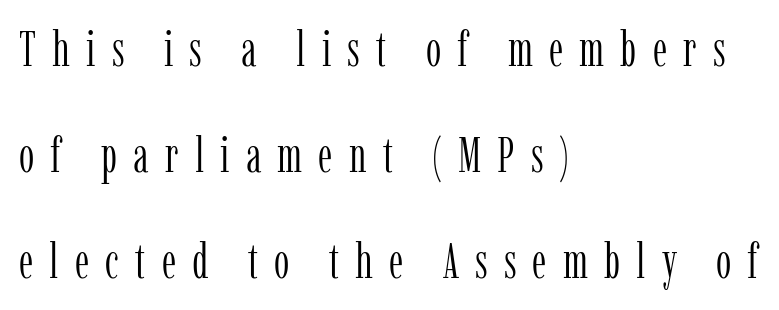
Q: Is the text bold? A: No.
Q: Is the text italic (slanted)? A: No, it is upright.
Q: Is the typeface a serif or a sans-serif typeface? A: Serif.
Q: Is the text underlined? A: No.
Q: How is the paragraph aligned? A: Left-aligned.
Q: Is the spacing between letters normal or unusually wide? A: Unusually wide.
Q: Is the spacing between lines tight, normal or loose? A: Loose.
Q: Width (condensed, normal, or wide)? A: Condensed.
Q: Stroke contrast? A: Low.
Q: x-height? A: Medium.
Q: Monospaced? A: No.
